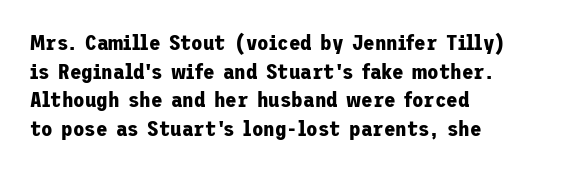
The image shows 21 px bold type, upright; set left-aligned, normal line spacing (1.36x), normal letter spacing, not underlined.
